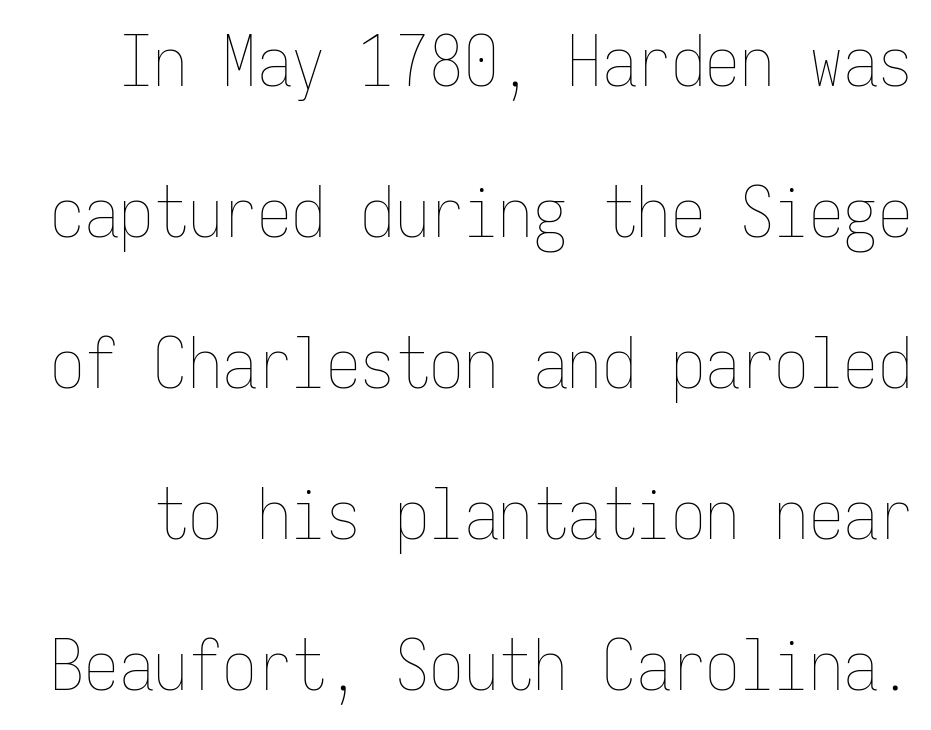
Q: Is the text bold? A: No.
Q: Is the text italic (slanted)? A: No, it is upright.
Q: Is the text underlined? A: No.
Q: Is the spacing between letters normal or unusually wide? A: Normal.
Q: Is the spacing between lines tight, normal or loose? A: Loose.
Q: Width (condensed, normal, or wide)? A: Condensed.
Q: Stroke contrast? A: Low.
Q: x-height? A: Medium.
Q: Monospaced? A: Yes.
